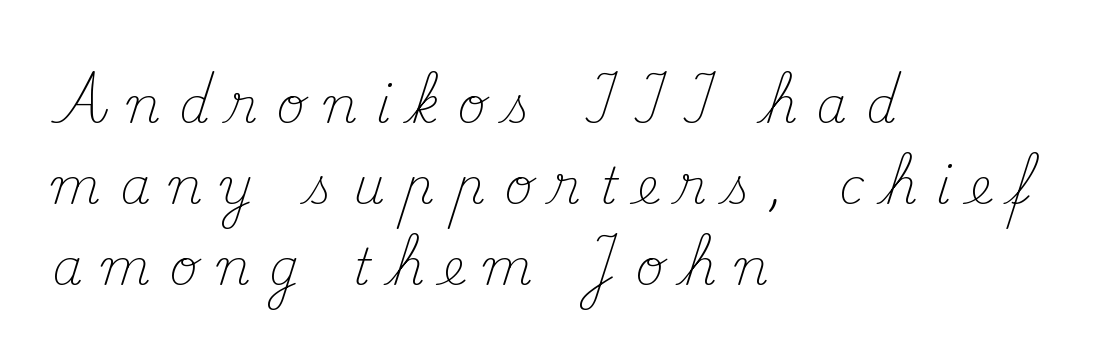
Nobody drew a line under any word here. In terms of letterform style, serifs are clearly present. These lines sit exactly where default settings would place them. Character widths vary here, with narrow letters taking less room than wide ones. A typesetter would call this heavily tracked-out type. The characters are drawn with everyday or finer stroke widths.
